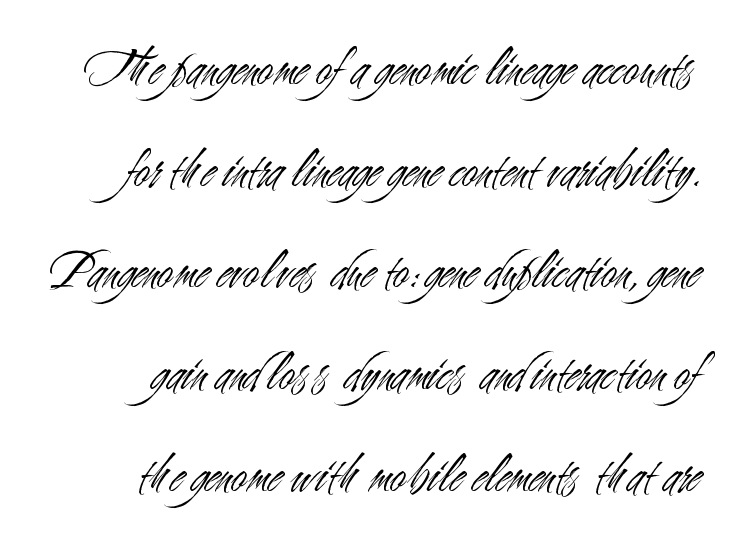
{"serif": "no", "bold": "no", "weight": "light", "width": "condensed", "stroke_contrast": "medium", "x_height": "small", "monospaced": "no", "underline": "no", "align": "right", "line_spacing_ratio": 1.85, "letter_spacing": "normal", "letter_spacing_em": 0.0, "glyph_px": 55}
